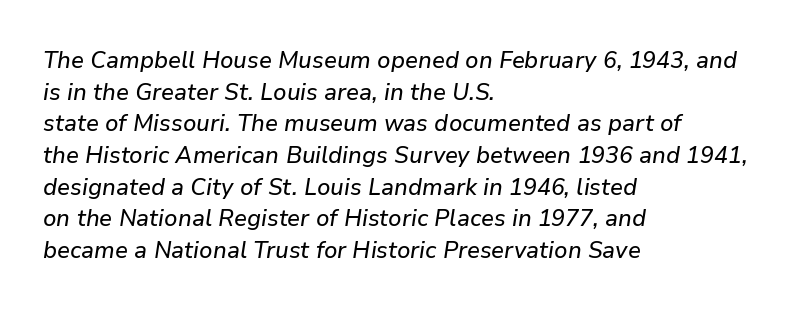
{"italic": "yes", "lean": "right", "slant_degrees": 9, "underline": "no", "align": "left", "line_spacing": "normal", "line_spacing_ratio": 1.32, "letter_spacing": "normal", "letter_spacing_em": 0.0, "glyph_px": 24}
